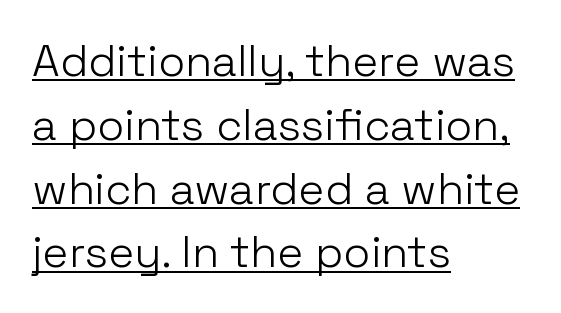
{"serif": "no", "italic": "no", "bold": "no", "weight": "light", "width": "normal", "stroke_contrast": "low", "x_height": "medium", "monospaced": "no", "underline": "yes", "align": "left", "line_spacing": "normal", "line_spacing_ratio": 1.45, "letter_spacing": "normal", "letter_spacing_em": 0.0, "glyph_px": 44}
